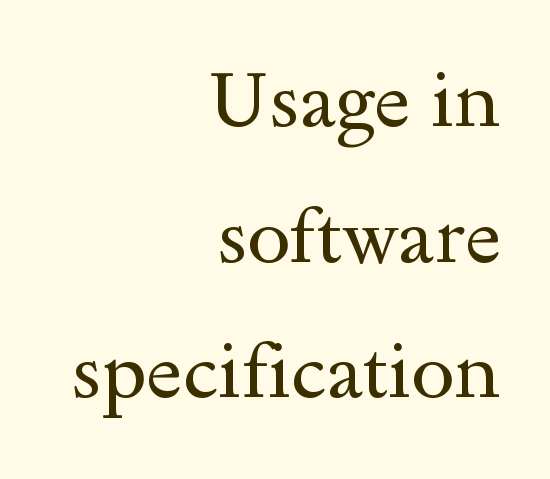
I'd call this a serif setting — the letters wear small feet. You could not count columns in this text — the font is proportionally spaced. The rag falls on the left side of this text block. Honestly, there is no underline to notice here at all. Look at the tracking — it's just the regular setting, nothing added. Think standard paragraph weight, or any step lighter than that.
